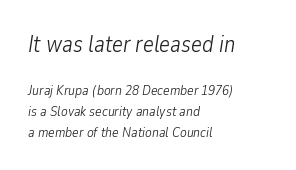
Teacher's note: observe the even left margin — that is flush-left alignment. The face used here is rendered with its standard letterfit. Whoever set this made the first block the dominant, larger element. The space between consecutive lines is moderate.
